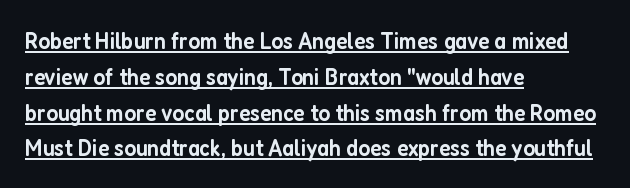
In designer terms, the underline attribute is active on this setting. These lines keep a tight, regular rhythm from letter to letter. Horizontal alignment here is leftward, the default for most running prose. The lines sit at an ordinary, default distance from one another. Posture: upright roman.
